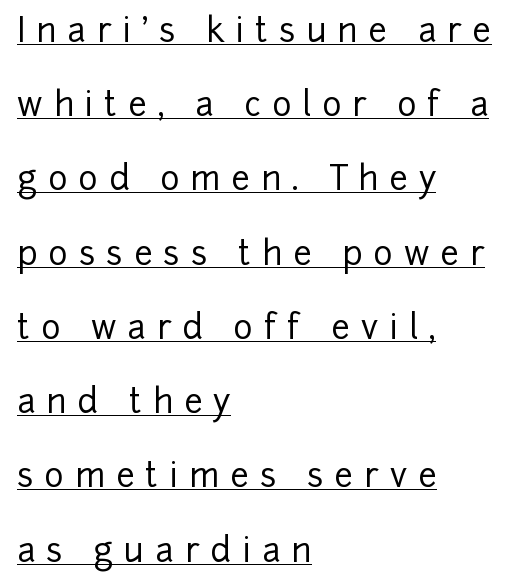
{"serif": "no", "italic": "no", "width": "normal", "stroke_contrast": "low", "x_height": "medium", "monospaced": "no", "underline": "yes", "align": "left", "line_spacing": "loose", "line_spacing_ratio": 2.25, "letter_spacing": "wide", "letter_spacing_em": 0.33, "glyph_px": 33}
